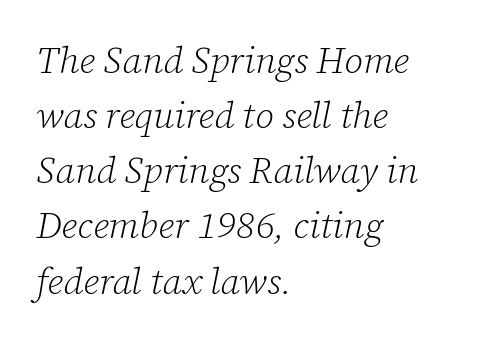
{"serif": "yes", "italic": "yes", "lean": "right", "slant_degrees": 12, "bold": "no", "weight": "light", "width": "normal", "stroke_contrast": "low", "x_height": "medium", "monospaced": "no", "underline": "no", "align": "left", "line_spacing": "normal", "line_spacing_ratio": 1.49, "letter_spacing": "normal", "letter_spacing_em": 0.0, "glyph_px": 37}
